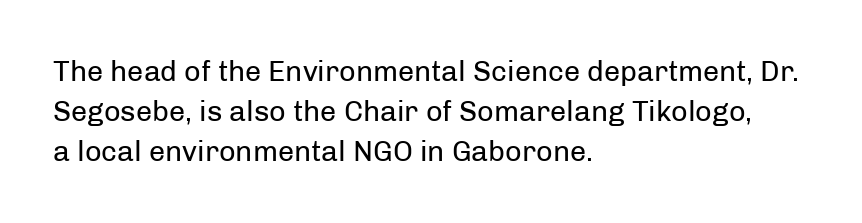
Q: Is the text bold? A: No.
Q: Is the text italic (slanted)? A: No, it is upright.
Q: Is the typeface a serif or a sans-serif typeface? A: Sans-serif.
Q: Is the text underlined? A: No.
Q: How is the paragraph aligned? A: Left-aligned.
Q: Is the spacing between letters normal or unusually wide? A: Normal.
Q: Is the spacing between lines tight, normal or loose? A: Normal.
Q: Width (condensed, normal, or wide)? A: Normal.
Q: Stroke contrast? A: Low.
Q: x-height? A: Medium.
Q: Monospaced? A: No.
